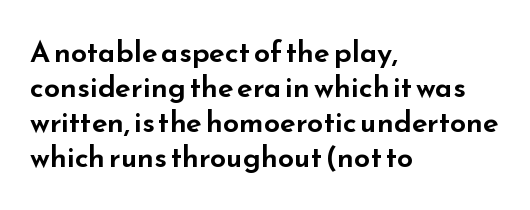
Short and long lines alike share a common starting point at left. Decoration check: the copy has no underline. Compared with typical body copy, the letter spacing here is the same. The letters advance in unequal steps, a hallmark of proportional type. Is there any slant? The stems are plumb. Grotesque or geometric, the face here clearly has no serifs.
